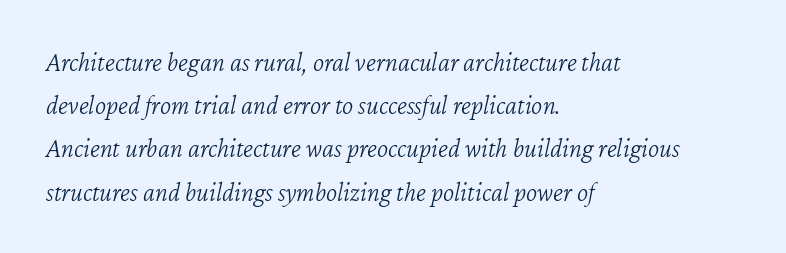
{"italic": "yes", "lean": "right", "slant_degrees": 12, "bold": "no", "underline": "no", "align": "left", "line_spacing": "normal", "line_spacing_ratio": 1.6, "letter_spacing": "normal", "letter_spacing_em": 0.0, "glyph_px": 27}
